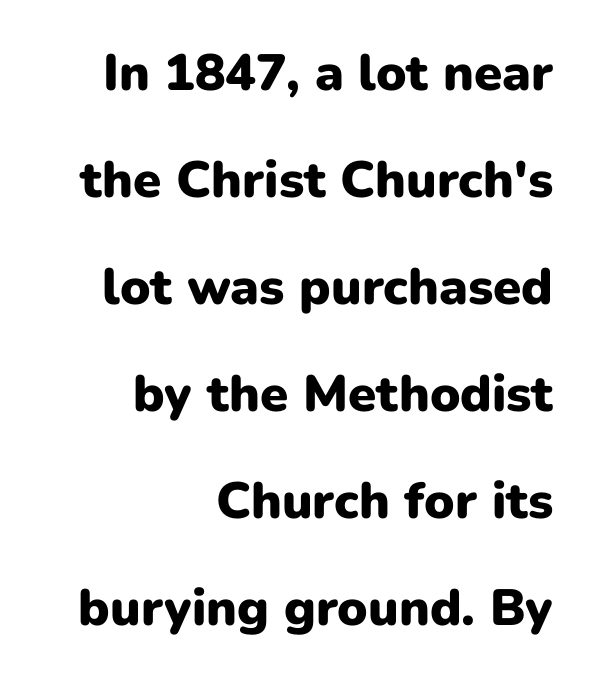
{"serif": "no", "italic": "no", "bold": "yes", "weight": "heavy", "width": "normal", "stroke_contrast": "low", "x_height": "medium", "monospaced": "no", "underline": "no", "align": "right", "line_spacing": "loose", "line_spacing_ratio": 2.1, "letter_spacing": "normal", "letter_spacing_em": 0.0, "glyph_px": 51}
